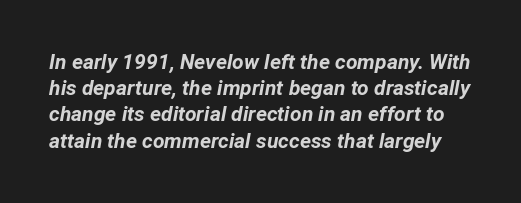
The image shows 21 px bold type, italic (leaning right); set normal line spacing (1.25x), normal letter spacing, not underlined.
